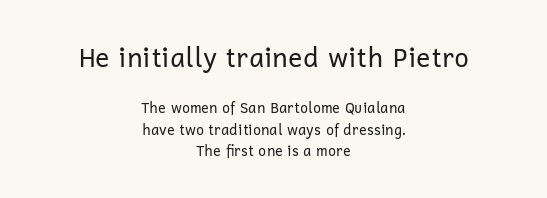
Does extra space separate the letters? No, they use regular spacing. This layout puts the oversized block above and the modest block below. What's the leading like? Ordinary, nothing unusual. Honestly, there is no underline to notice here at all. The typesetter chose a symmetrical, centered arrangement here. In terms of posture, this sample is upright.
